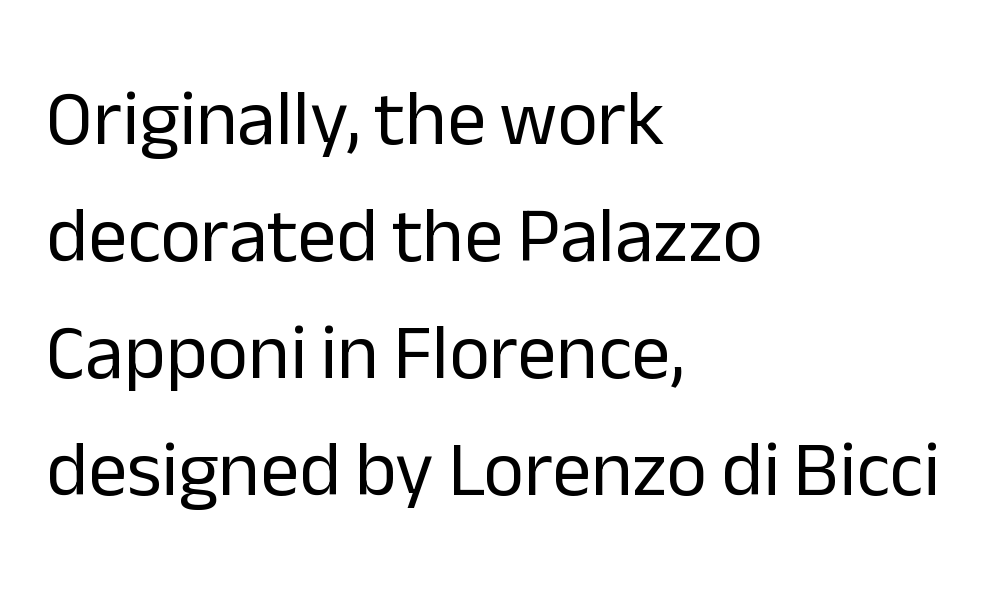
Q: Is the text bold? A: No.
Q: Is the text italic (slanted)? A: No, it is upright.
Q: Is the typeface a serif or a sans-serif typeface? A: Sans-serif.
Q: Is the text underlined? A: No.
Q: How is the paragraph aligned? A: Left-aligned.
Q: Is the spacing between letters normal or unusually wide? A: Normal.
Q: Is the spacing between lines tight, normal or loose? A: Normal.
Q: Width (condensed, normal, or wide)? A: Normal.
Q: Stroke contrast? A: Low.
Q: x-height? A: Medium.
Q: Monospaced? A: No.
